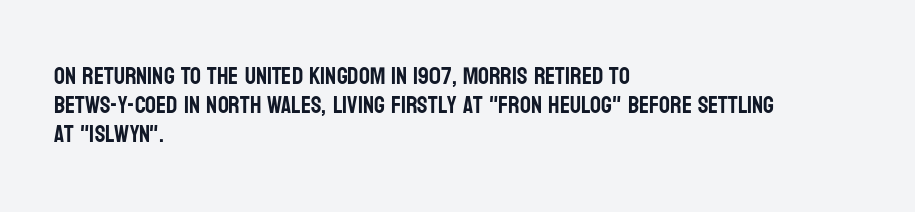
The area under the type is left untouched. Is the block centered? No — it sits flush against the left margin. Default kerning and tracking; the words read as compact shapes. Is there any slant? The stems are plumb.
